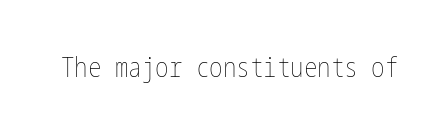
The image shows 27 px text type, upright; set normal letter spacing, not underlined.
